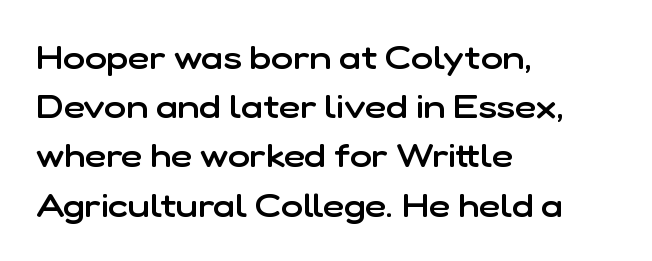
Anything drawn beneath the words? Only blank space. A typesetter would call this proportional, since set widths differ per character. If you measured baseline to baseline, you'd find a middling distance. The font family rendered here belongs to the sans-serif group.
